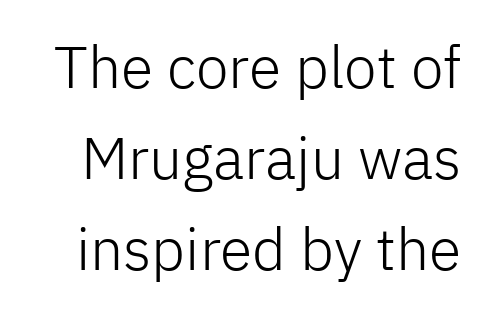
{"serif": "no", "italic": "no", "bold": "no", "weight": "light", "width": "normal", "stroke_contrast": "low", "x_height": "medium", "monospaced": "no", "underline": "no", "line_spacing": "normal", "line_spacing_ratio": 1.54, "letter_spacing": "normal", "letter_spacing_em": 0.0, "glyph_px": 59}
